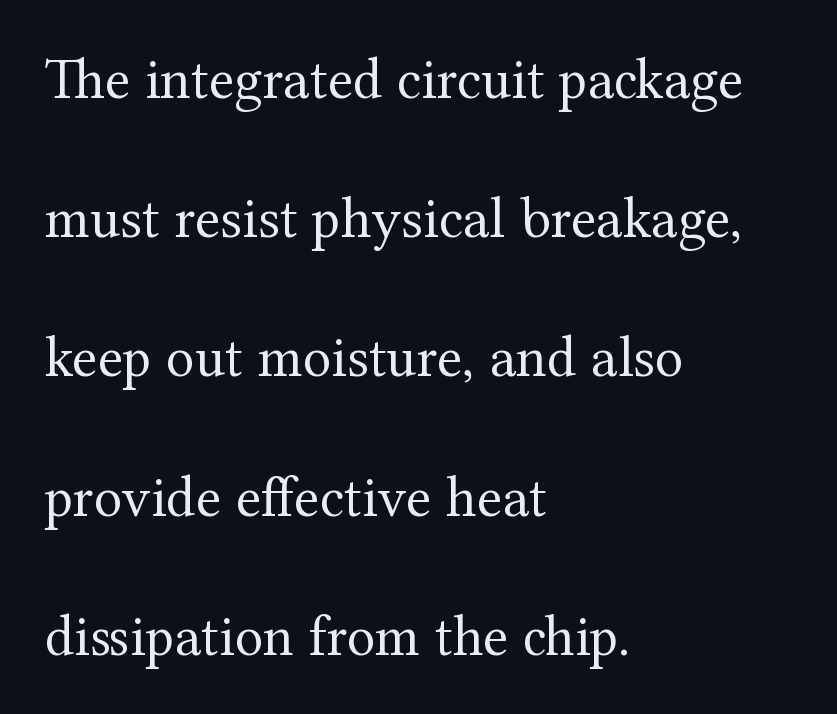
Q: Is the text bold? A: No.
Q: Is the text italic (slanted)? A: No, it is upright.
Q: Is the typeface a serif or a sans-serif typeface? A: Serif.
Q: Is the text underlined? A: No.
Q: How is the paragraph aligned? A: Left-aligned.
Q: Is the spacing between letters normal or unusually wide? A: Normal.
Q: Is the spacing between lines tight, normal or loose? A: Loose.
Q: Width (condensed, normal, or wide)? A: Normal.
Q: Stroke contrast? A: Medium.
Q: x-height? A: Medium.
Q: Monospaced? A: No.
